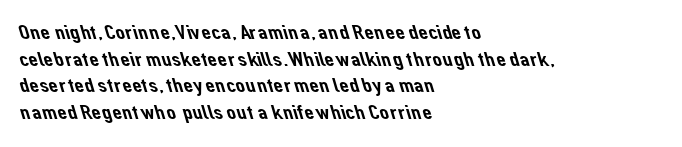
The image shows 21 px text type; set left-aligned, normal line spacing (1.27x), normal letter spacing, not underlined.
